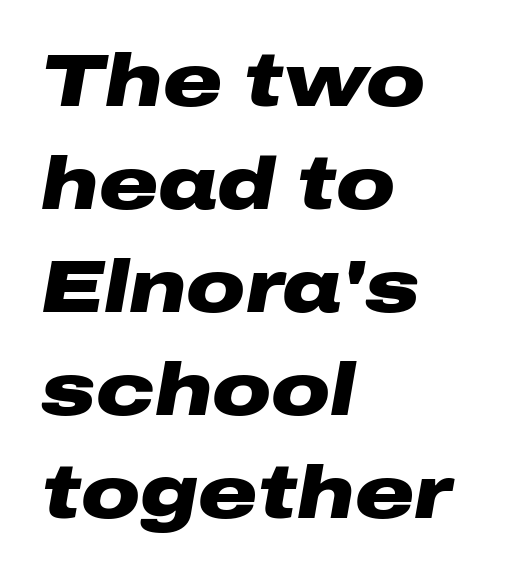
Teacher's note: observe the even left margin — that is flush-left alignment. The strokes are fattened all the way to bold. The type is set solid horizontally, with unmodified tracking. Clear beneath every line of the passage.
